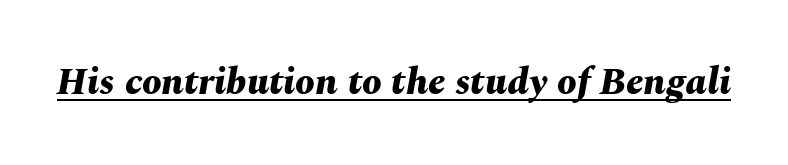
The image shows 39 px bold type, italic (leaning right); set normal letter spacing, underlined; medium stroke contrast and a medium x-height.
